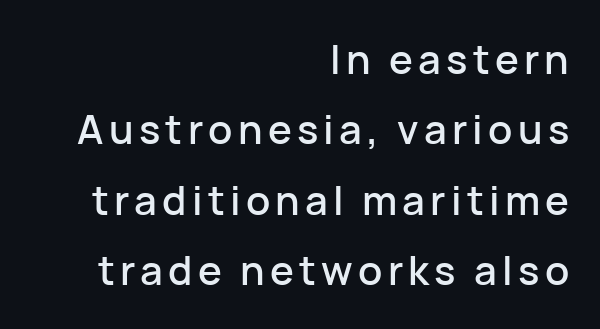
A typesetter would label this face a sans. The baseline area is clear. The rendering uses natural spacing where letterforms have individual widths. Italic: no, the glyphs are upright roman. Short and long lines alike share a common ending point at right.
